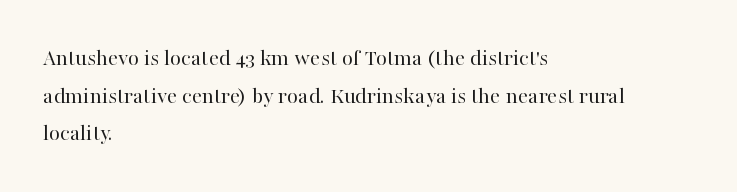
The image shows 24 px text type, upright; set left-aligned, normal line spacing (1.57x), normal letter spacing, not underlined.
